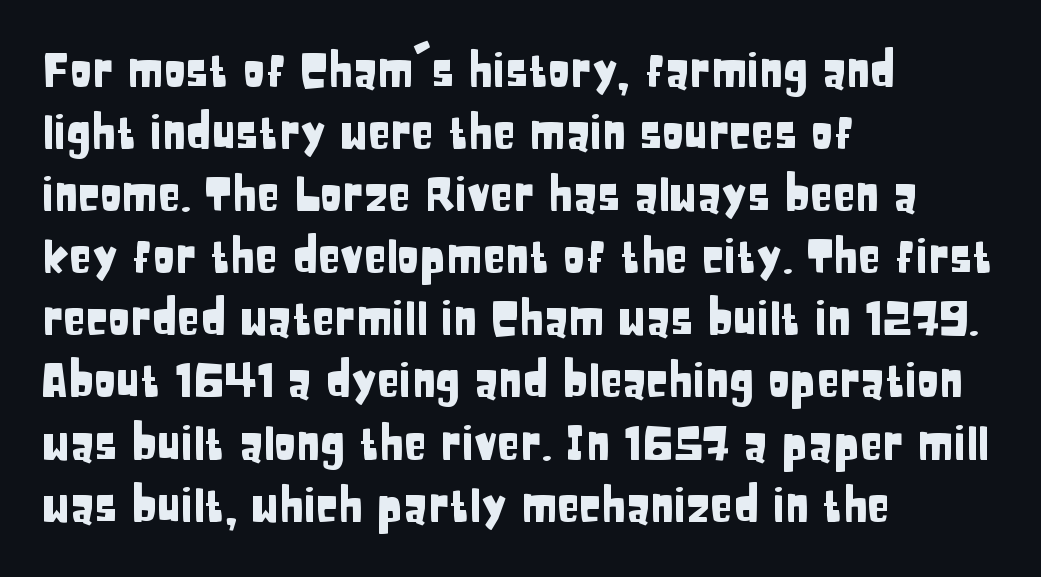
The image shows 46 px condensed sans-serif type, upright; set left-aligned, normal line spacing (1.35x), normal letter spacing, not underlined; low stroke contrast and a large x-height.
